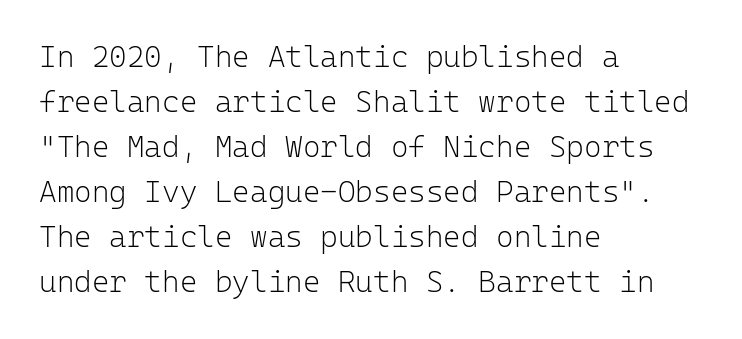
{"serif": "no", "italic": "no", "bold": "no", "weight": "light", "width": "normal", "stroke_contrast": "low", "x_height": "medium", "monospaced": "yes", "underline": "no", "align": "left", "line_spacing": "normal", "line_spacing_ratio": 1.5, "letter_spacing": "normal", "letter_spacing_em": 0.0, "glyph_px": 30}
